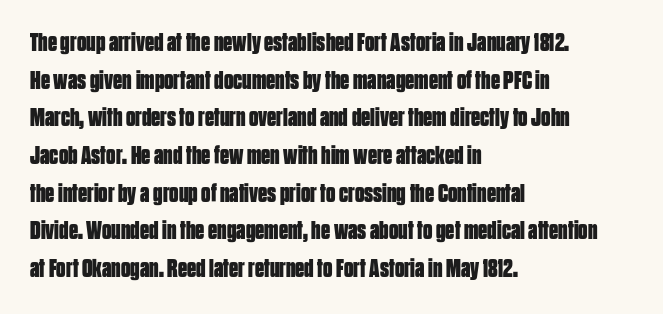
The image shows 26 px bold type, upright; set left-aligned, normal line spacing (1.45x), normal letter spacing, not underlined.
